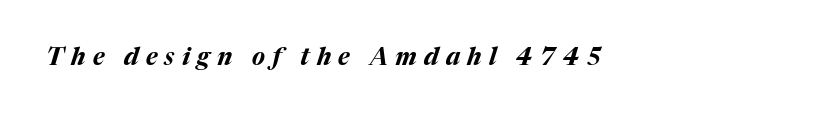
Has an underline been added? It has not. Horizontal alignment here is leftward, the default for most running prose. These lines have a slow, spaced-out rhythm from letter to letter. How heavy is the stroke? Heavy — this is a bold. Is the type slanted? Yes — the strokes lean at a clear angle.
